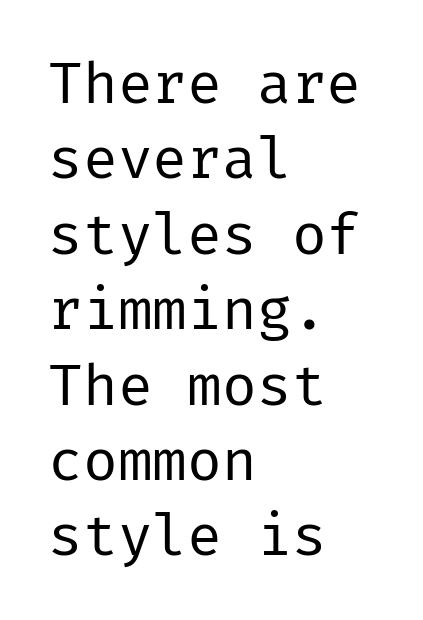
The image shows 58 px regular-weight sans-serif type, upright; set left-aligned, normal line spacing (1.3x), normal letter spacing, not underlined; low stroke contrast and a medium x-height.
